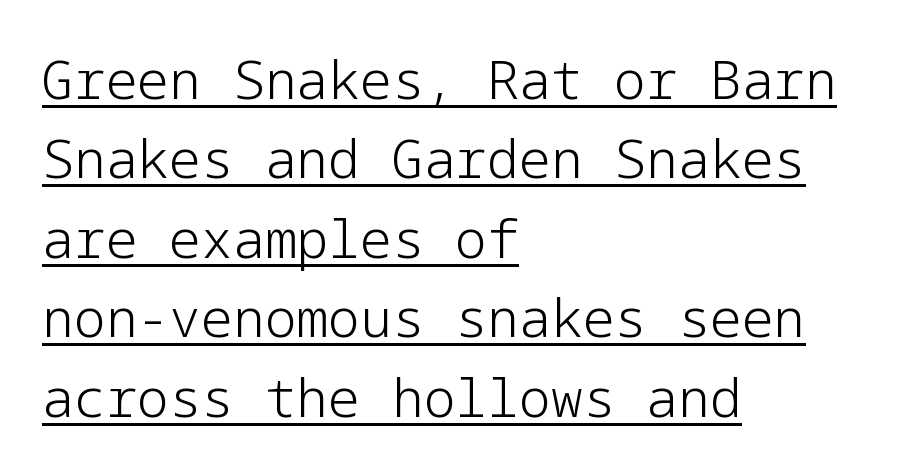
Q: Is the text bold? A: No.
Q: Is the text italic (slanted)? A: No, it is upright.
Q: Is the typeface a serif or a sans-serif typeface? A: Sans-serif.
Q: Is the text underlined? A: Yes.
Q: How is the paragraph aligned? A: Left-aligned.
Q: Is the spacing between letters normal or unusually wide? A: Normal.
Q: Is the spacing between lines tight, normal or loose? A: Normal.
Q: Width (condensed, normal, or wide)? A: Normal.
Q: Stroke contrast? A: Low.
Q: x-height? A: Medium.
